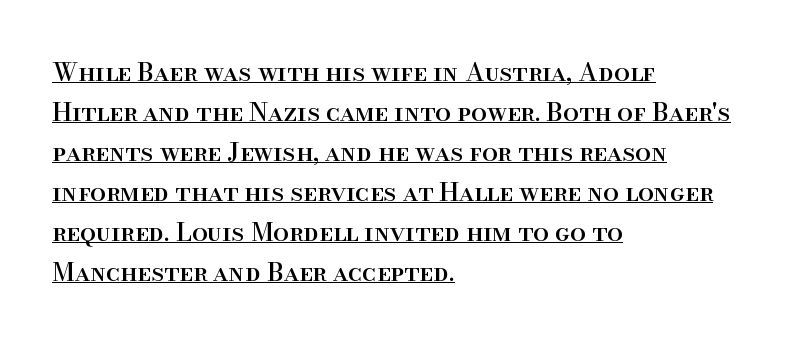
Tracking here is standard; glyphs follow each other at the usual distance. Tall strokes in this sample are plumb rather than angled. Reading down the block, your eye returns to a fixed left position each line. Check the space under the baseline: a stroke is drawn there.
